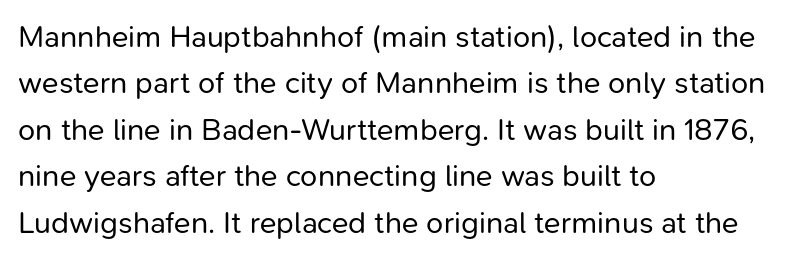
The image shows 31 px regular-weight sans-serif type, upright; set left-aligned, normal line spacing (1.5x), normal letter spacing, not underlined; low stroke contrast and a medium x-height.
